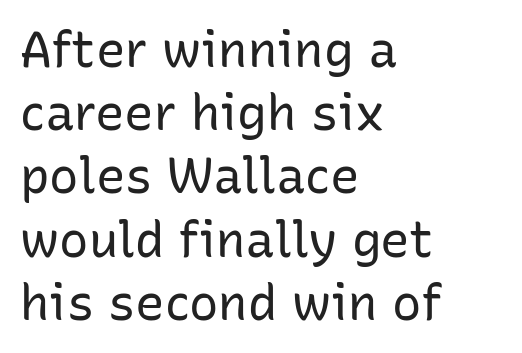
{"serif": "no", "italic": "no", "bold": "no", "weight": "regular", "width": "normal", "stroke_contrast": "low", "x_height": "medium", "monospaced": "no", "underline": "no", "align": "left", "line_spacing": "normal", "line_spacing_ratio": 1.29, "letter_spacing": "normal", "letter_spacing_em": 0.0, "glyph_px": 49}
